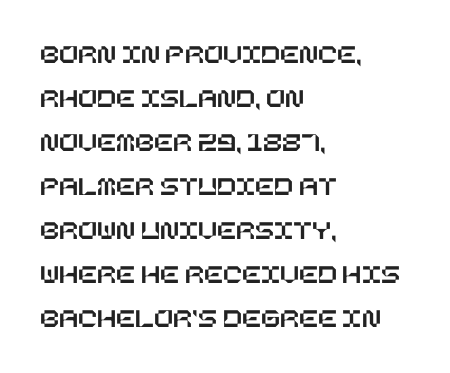
Q: Is the text italic (slanted)? A: No, it is upright.
Q: Is the text underlined? A: No.
Q: How is the paragraph aligned? A: Left-aligned.
Q: Is the spacing between letters normal or unusually wide? A: Normal.
Q: Is the spacing between lines tight, normal or loose? A: Normal.
Q: Width (condensed, normal, or wide)? A: Normal.
Q: Stroke contrast? A: Low.
Q: x-height? A: Large.
